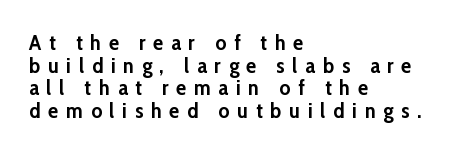
{"italic": "no", "bold": "yes", "underline": "no", "align": "left", "line_spacing": "tight", "line_spacing_ratio": 1.08, "letter_spacing": "wide", "letter_spacing_em": 0.37, "glyph_px": 21}
